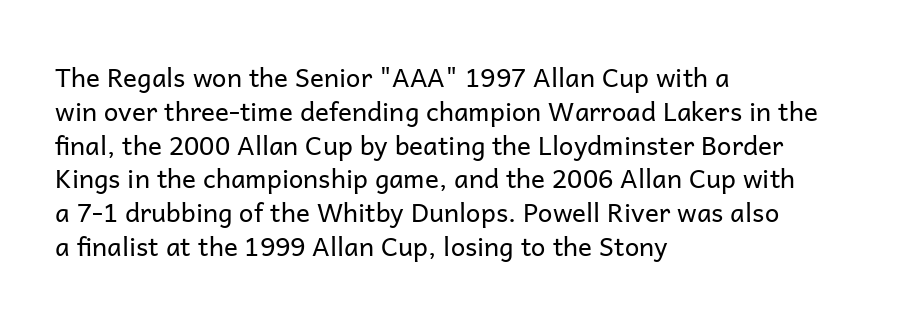
Descenders are the only things crossing below the line. Vertical strokes here are truly vertical. Compared with typical paragraphs, the rows here are spaced about the same. The setting favours the left margin, as ordinary paragraphs usually do.
